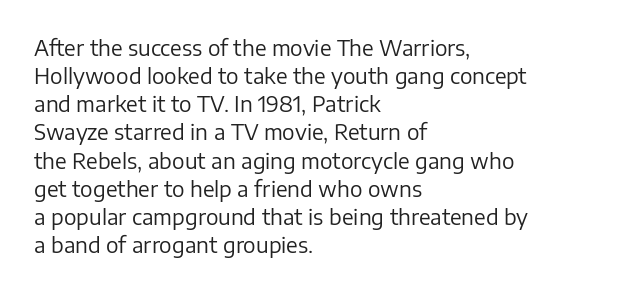
Visually the block forms a straight wall on the left and a jagged coastline on the right. Style check: upright. Bold? No — there's no thickening of the strokes. Notice how descenders clear the ascenders below comfortably — that's standard leading. Each word holds together tightly as a unit, with standard inter-letter gaps.
